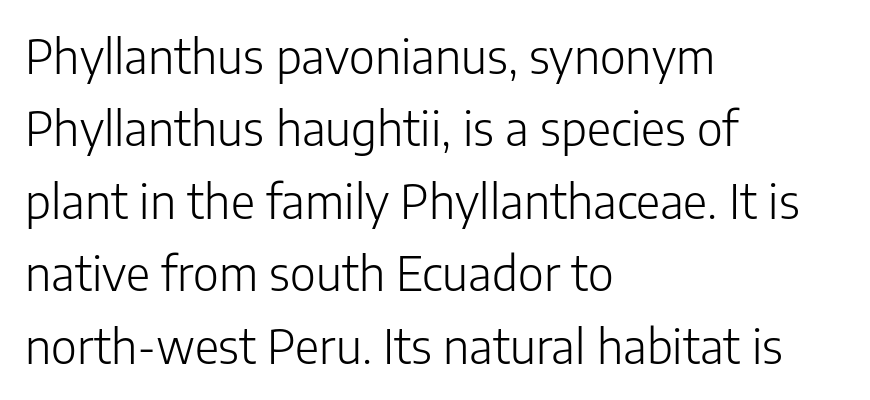
Q: Is the text bold? A: No.
Q: Is the text italic (slanted)? A: No, it is upright.
Q: Is the typeface a serif or a sans-serif typeface? A: Sans-serif.
Q: Is the text underlined? A: No.
Q: How is the paragraph aligned? A: Left-aligned.
Q: Is the spacing between letters normal or unusually wide? A: Normal.
Q: Is the spacing between lines tight, normal or loose? A: Normal.
Q: Width (condensed, normal, or wide)? A: Normal.
Q: Stroke contrast? A: Low.
Q: x-height? A: Medium.
Q: Monospaced? A: No.
